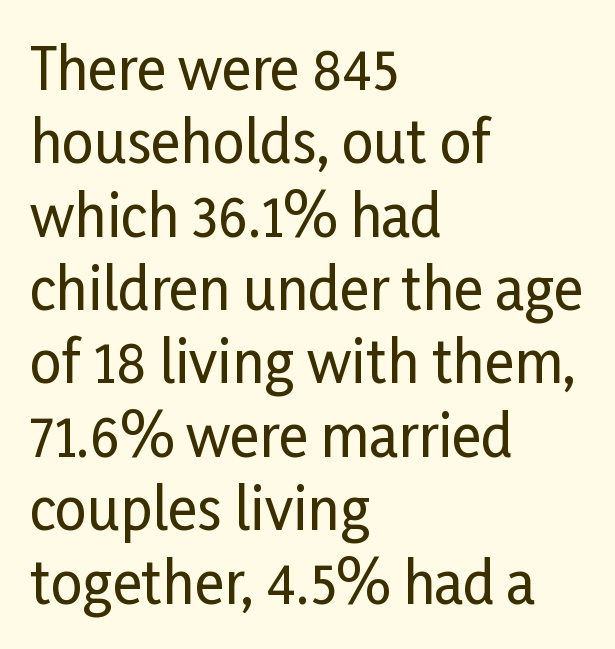
{"serif": "no", "italic": "no", "width": "condensed", "stroke_contrast": "low", "x_height": "medium", "monospaced": "no", "underline": "no", "align": "left", "line_spacing": "normal", "line_spacing_ratio": 1.31, "letter_spacing": "normal", "letter_spacing_em": 0.0, "glyph_px": 56}
